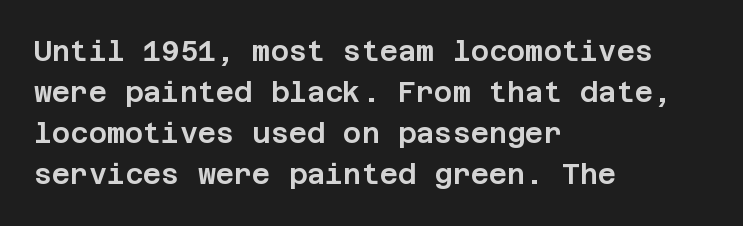
The image shows 28 px sans-serif type, upright; set left-aligned, normal line spacing (1.47x), normal letter spacing, not underlined; low stroke contrast and a large x-height.
